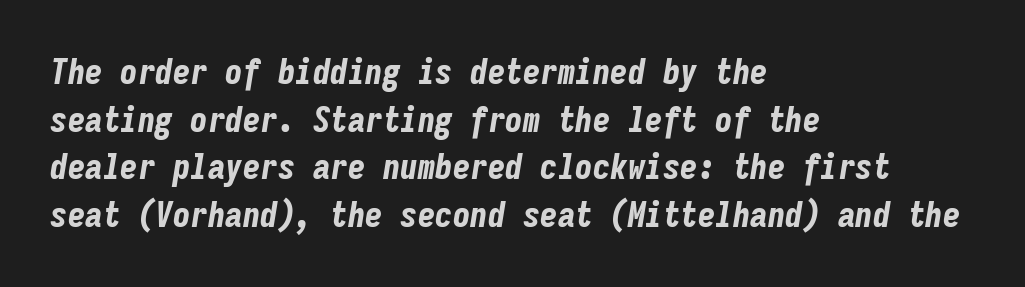
The image shows 35 px bold, condensed type, italic (leaning right), monospaced; set left-aligned, normal line spacing (1.36x), normal letter spacing, not underlined; low stroke contrast and a medium x-height.
